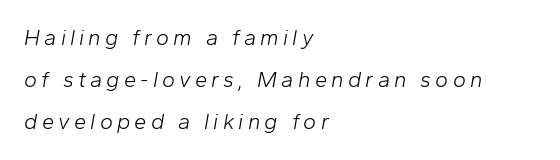
Q: Is the text bold? A: No.
Q: Is the text italic (slanted)? A: Yes, it leans right by about 10 degrees.
Q: Is the text underlined? A: No.
Q: How is the paragraph aligned? A: Left-aligned.
Q: Is the spacing between lines tight, normal or loose? A: Loose.
